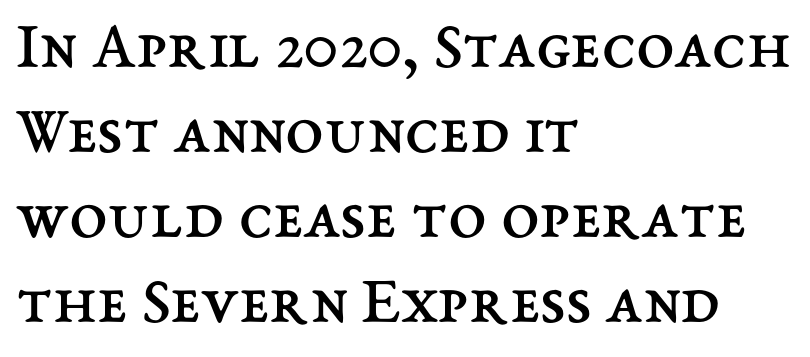
{"italic": "no", "bold": "no", "weight": "regular", "width": "normal", "stroke_contrast": "medium", "x_height": "medium", "monospaced": "no", "underline": "no", "align": "left", "line_spacing_ratio": 1.23, "letter_spacing": "normal", "letter_spacing_em": 0.0, "glyph_px": 69}
